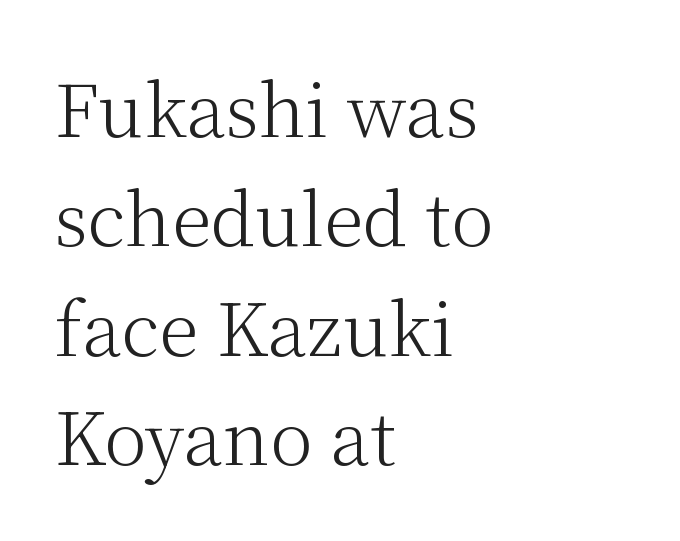
Clear beneath every line of the passage. The block of text has a typical density, with ordinary space between rows. Short note: letters normally spaced. Note the varied advance widths — an 'i' is clearly narrower than an 'm'. These glyphs show unthickened strokes, regular width or finer.
